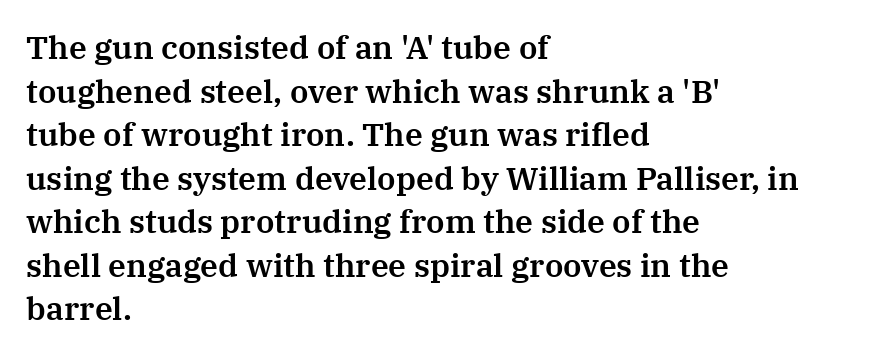
These lines sit exactly where default settings would place them. Letters rest on an invisible, unmarked baseline. This rendering employs a face with finishing strokes, i.e., a serif. A typesetter would mark this as roman, not italic. Compared with a centered layout, this one pins lines to the left instead. Compared with typical body copy, the letter spacing here is the same.
